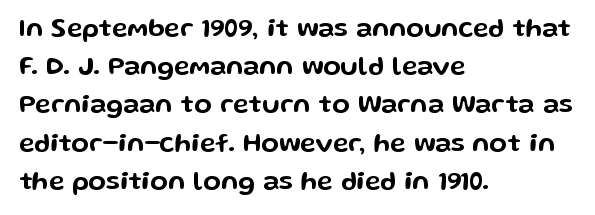
Glance below the letters and you will spot only blank space. Interline gaps are of average width in this sample. The type sits square on the baseline with zero lean. The text block is weighted toward the left margin, trailing off unevenly rightward. These lines keep a tight, regular rhythm from letter to letter.
